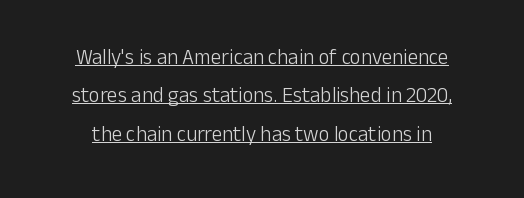
The image shows 21 px text type, upright; set centered, line spacing 1.83x, normal letter spacing, underlined.
